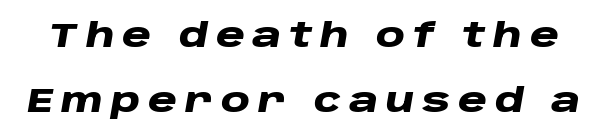
{"italic": "yes", "lean": "right", "slant_degrees": 10, "bold": "yes", "weight": "heavy", "width": "wide", "stroke_contrast": "low", "x_height": "large", "monospaced": "no", "underline": "no", "line_spacing": "loose", "line_spacing_ratio": 1.96, "letter_spacing": "wide", "letter_spacing_em": 0.24, "glyph_px": 33}
